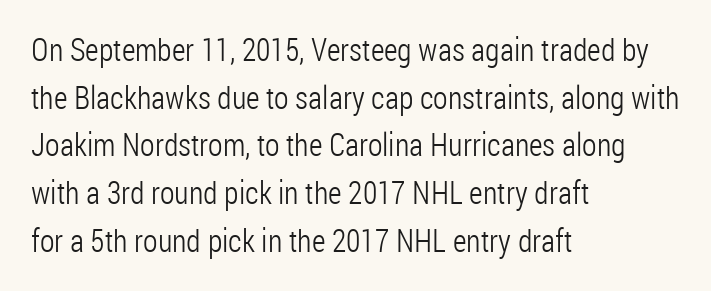
The image shows 32 px light, condensed sans-serif type, upright; set left-aligned, normal line spacing (1.49x), normal letter spacing, not underlined; low stroke contrast and a medium x-height.
